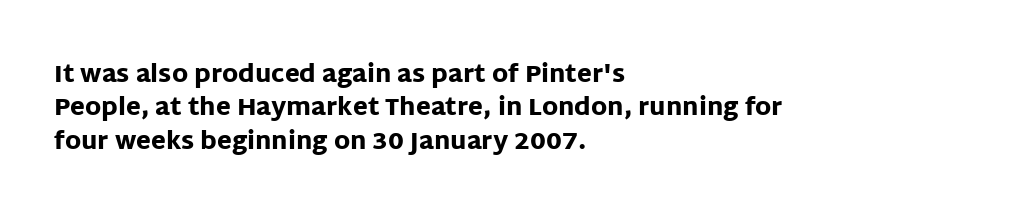
Q: Is the text bold? A: Yes.
Q: Is the text italic (slanted)? A: No, it is upright.
Q: Is the text underlined? A: No.
Q: How is the paragraph aligned? A: Left-aligned.
Q: Is the spacing between letters normal or unusually wide? A: Normal.
Q: Is the spacing between lines tight, normal or loose? A: Normal.
